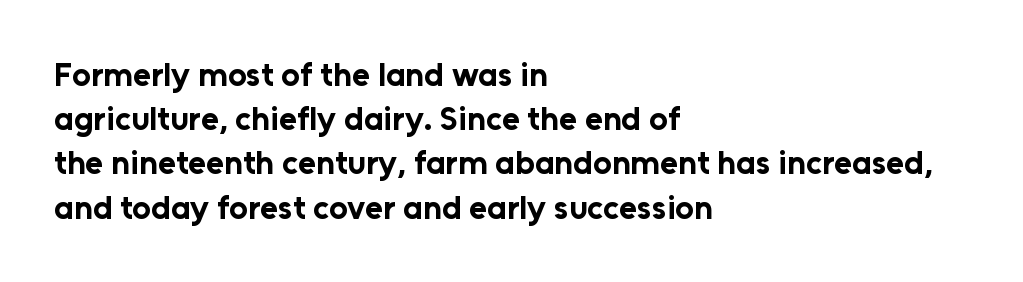
{"serif": "no", "italic": "no", "bold": "yes", "weight": "bold", "width": "normal", "stroke_contrast": "low", "x_height": "medium", "monospaced": "no", "underline": "no", "align": "left", "line_spacing": "normal", "line_spacing_ratio": 1.34, "letter_spacing": "normal", "letter_spacing_em": 0.0, "glyph_px": 33}
